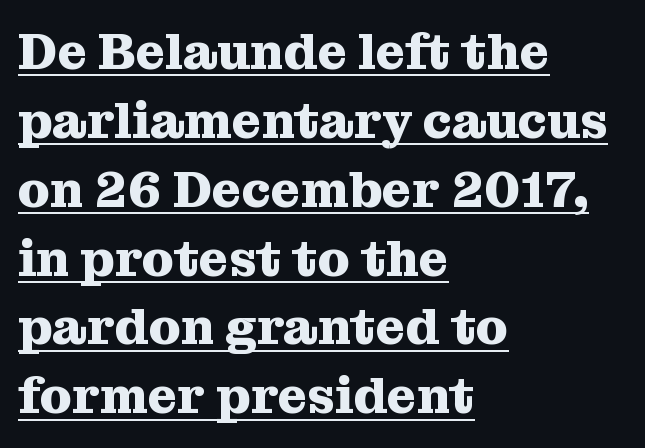
{"serif": "yes", "italic": "no", "bold": "yes", "weight": "heavy", "width": "normal", "stroke_contrast": "medium", "x_height": "medium", "monospaced": "no", "underline": "yes", "align": "left", "line_spacing": "normal", "line_spacing_ratio": 1.35, "letter_spacing": "normal", "letter_spacing_em": 0.0, "glyph_px": 51}
